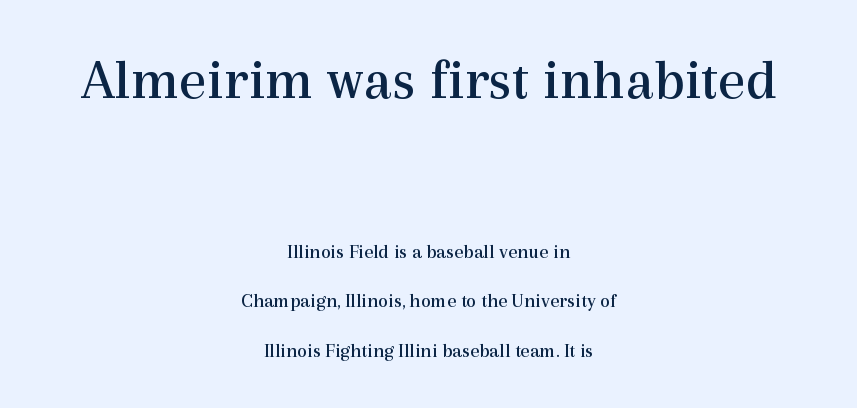
Q: Is the text bold? A: No.
Q: Is the text italic (slanted)? A: No, it is upright.
Q: Is the typeface a serif or a sans-serif typeface? A: Serif.
Q: Is the text underlined? A: No.
Q: How is the paragraph aligned? A: Centered.
Q: Is the spacing between letters normal or unusually wide? A: Normal.
Q: Is the spacing between lines tight, normal or loose? A: Loose.
Q: Which block of text is set in a larger size, the first (top) or the second (bottom)? A: The first (top) one.
Q: Width (condensed, normal, or wide)? A: Normal.
Q: x-height? A: Medium.
Q: Monospaced? A: No.
